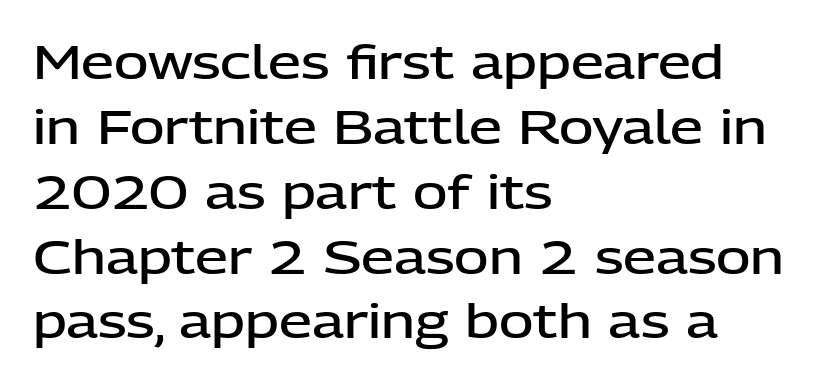
Q: Is the text bold? A: Semi-bold.
Q: Is the text italic (slanted)? A: No, it is upright.
Q: Is the typeface a serif or a sans-serif typeface? A: Sans-serif.
Q: Is the text underlined? A: No.
Q: How is the paragraph aligned? A: Left-aligned.
Q: Is the spacing between letters normal or unusually wide? A: Normal.
Q: Is the spacing between lines tight, normal or loose? A: Normal.
Q: Width (condensed, normal, or wide)? A: Normal.
Q: Stroke contrast? A: Low.
Q: x-height? A: Medium.
Q: Monospaced? A: No.
